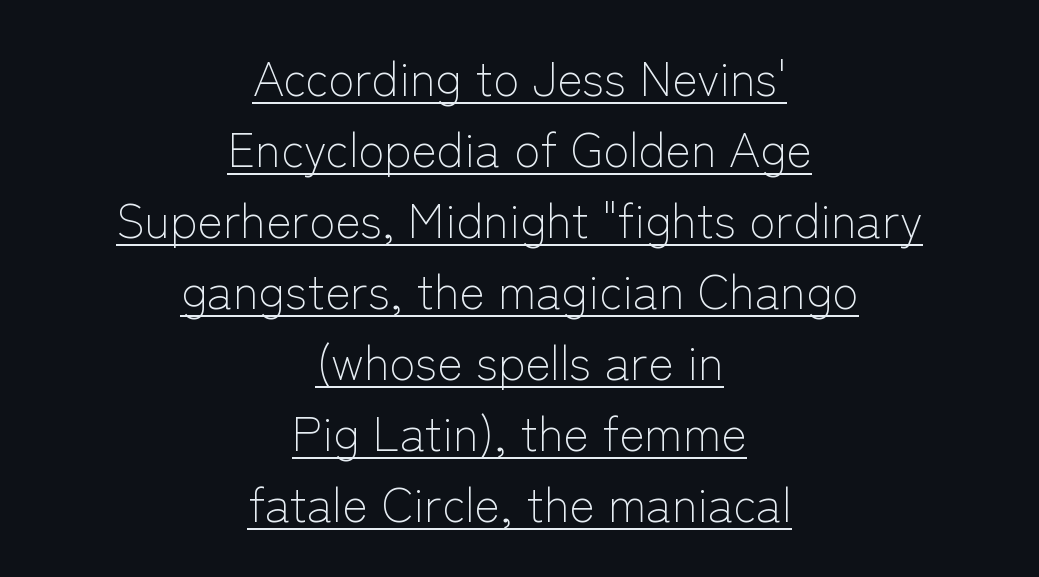
The image shows 48 px light sans-serif type, upright; set centered, normal line spacing (1.48x), normal letter spacing, underlined; low stroke contrast and a medium x-height.
